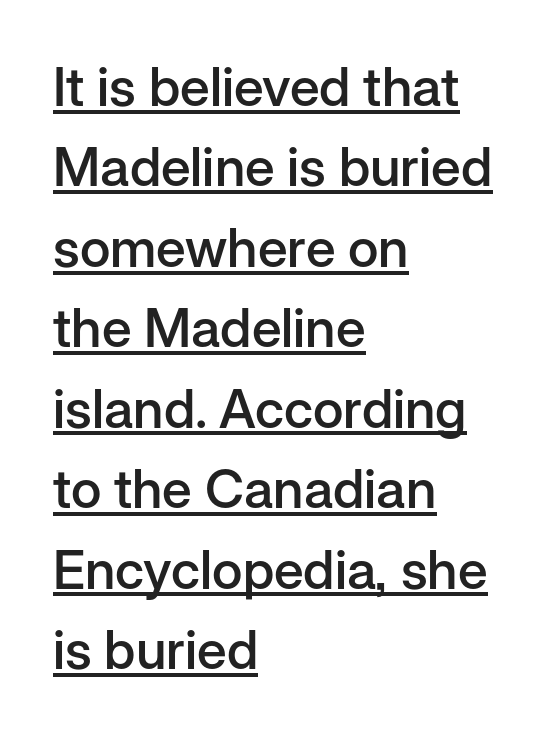
Q: Is the text bold? A: Semi-bold.
Q: Is the text italic (slanted)? A: No, it is upright.
Q: Is the typeface a serif or a sans-serif typeface? A: Sans-serif.
Q: Is the text underlined? A: Yes.
Q: How is the paragraph aligned? A: Left-aligned.
Q: Is the spacing between letters normal or unusually wide? A: Normal.
Q: Is the spacing between lines tight, normal or loose? A: Normal.
Q: Width (condensed, normal, or wide)? A: Normal.
Q: Stroke contrast? A: Low.
Q: x-height? A: Medium.
Q: Monospaced? A: No.
